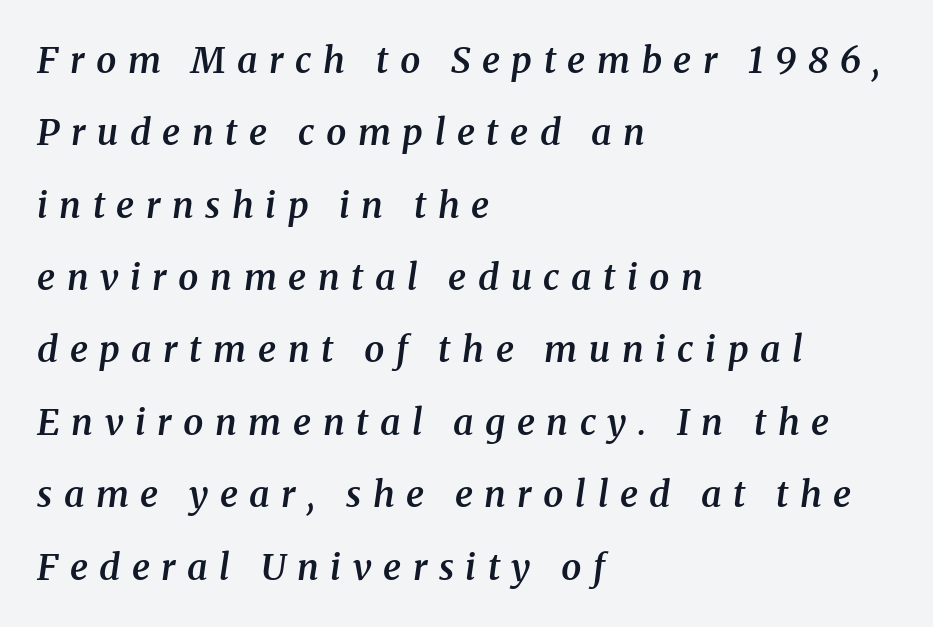
Q: Is the text bold? A: Semi-bold.
Q: Is the text italic (slanted)? A: Yes, it leans right by about 8 degrees.
Q: Is the typeface a serif or a sans-serif typeface? A: Serif.
Q: Is the text underlined? A: No.
Q: How is the paragraph aligned? A: Left-aligned.
Q: Is the spacing between letters normal or unusually wide? A: Unusually wide.
Q: Is the spacing between lines tight, normal or loose? A: Loose.
Q: Width (condensed, normal, or wide)? A: Normal.
Q: Stroke contrast? A: Medium.
Q: x-height? A: Medium.
Q: Monospaced? A: No.
